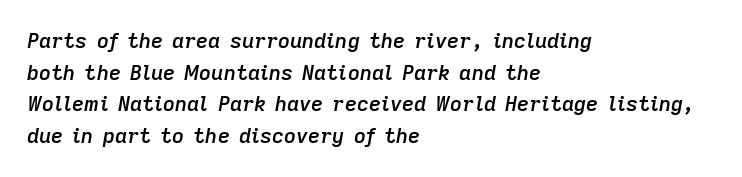
{"italic": "yes", "lean": "right", "slant_degrees": 9, "bold": "semi", "underline": "no", "align": "left", "line_spacing": "normal", "line_spacing_ratio": 1.51, "letter_spacing": "normal", "letter_spacing_em": 0.0, "glyph_px": 21}
